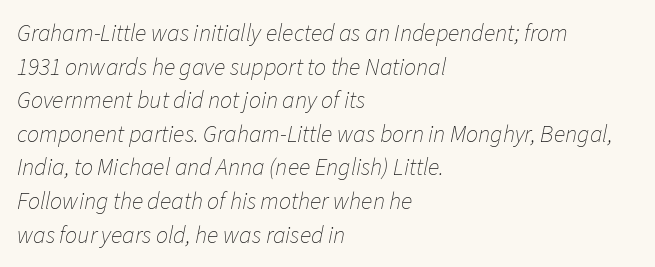
The rows are spaced the way most documents space them. You can tell it's italic because the verticals aren't actually vertical. Standard letterfit; no display-style spreading of the glyphs. The paragraph shown leans on its left margin. On a weight scale, this lands at 450 or below.
